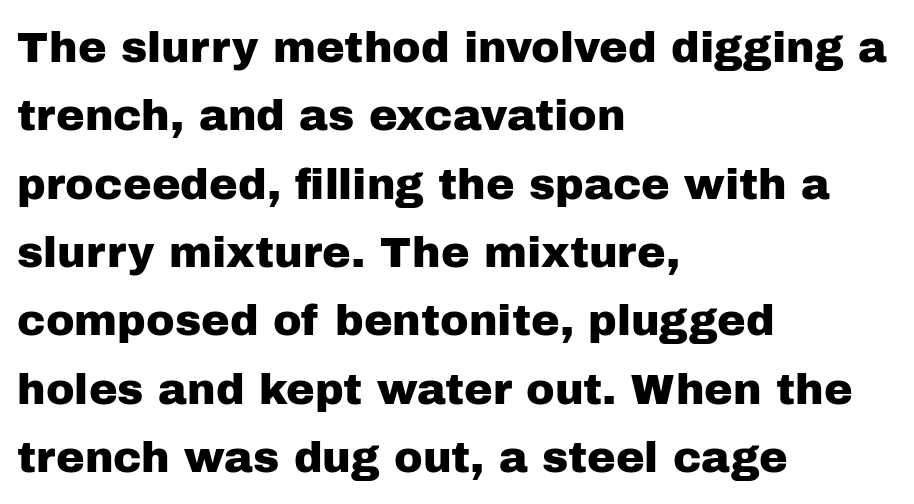
The image shows 43 px sans-serif type, upright; set left-aligned, normal line spacing (1.59x), normal letter spacing, not underlined; low stroke contrast and a medium x-height.
